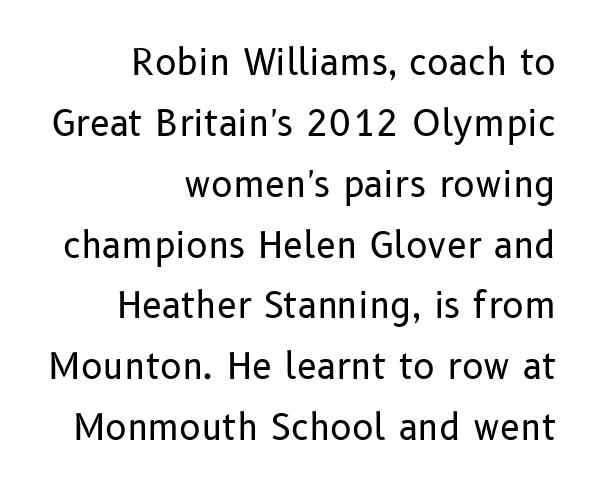
Q: Is the text bold? A: No.
Q: Is the text italic (slanted)? A: No, it is upright.
Q: Is the typeface a serif or a sans-serif typeface? A: Sans-serif.
Q: Is the text underlined? A: No.
Q: How is the paragraph aligned? A: Right-aligned.
Q: Is the spacing between letters normal or unusually wide? A: Normal.
Q: Is the spacing between lines tight, normal or loose? A: Normal.
Q: Width (condensed, normal, or wide)? A: Normal.
Q: Stroke contrast? A: Low.
Q: x-height? A: Medium.
Q: Monospaced? A: No.
